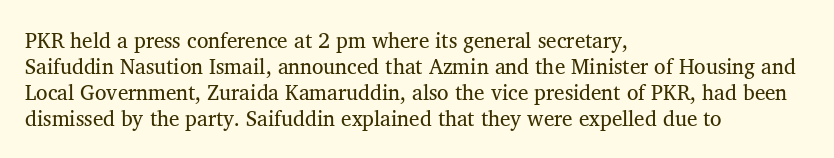
One-word summary of the alignment: left. Spacing between characters is what you'd get straight out of the box. A bare baseline throughout the passage. The weight would be labelled regular, book, light, or lighter still.
